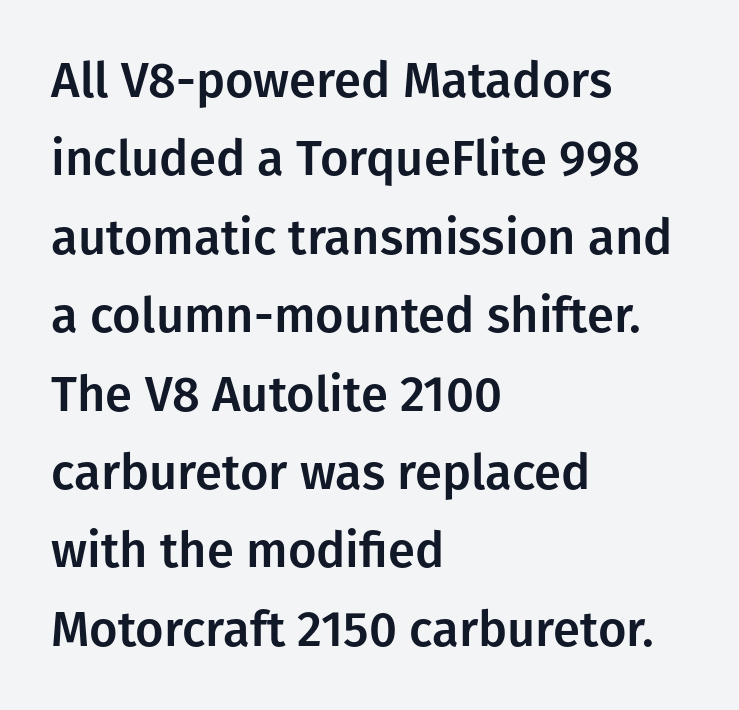
The image shows 49 px sans-serif type, upright; set left-aligned, normal line spacing (1.6x), normal letter spacing, not underlined; low stroke contrast and a medium x-height.
